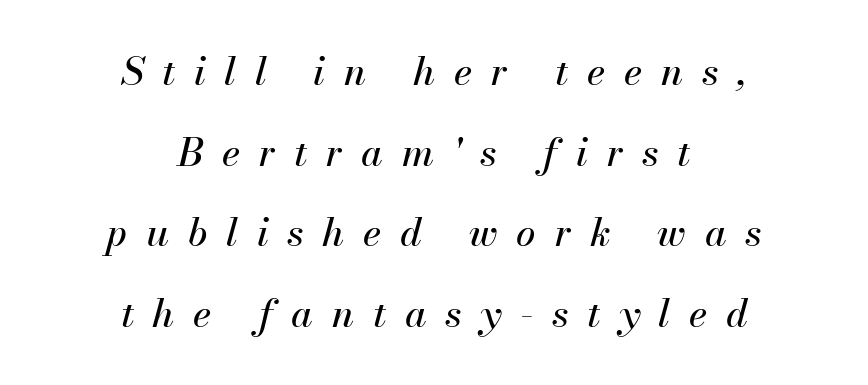
Q: Is the text italic (slanted)? A: Yes, it leans right by about 13 degrees.
Q: Is the text underlined? A: No.
Q: How is the paragraph aligned? A: Centered.
Q: Is the spacing between letters normal or unusually wide? A: Unusually wide.
Q: Is the spacing between lines tight, normal or loose? A: Loose.
Q: Width (condensed, normal, or wide)? A: Normal.
Q: Stroke contrast? A: Medium.
Q: x-height? A: Small.
Q: Monospaced? A: No.
